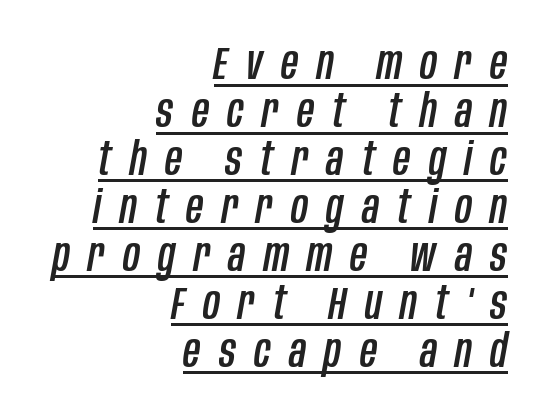
{"italic": "yes", "lean": "right", "slant_degrees": 10, "width": "condensed", "stroke_contrast": "low", "x_height": "large", "monospaced": "no", "underline": "yes", "align": "right", "line_spacing": "tight", "line_spacing_ratio": 1.02, "letter_spacing": "wide", "letter_spacing_em": 0.39, "glyph_px": 47}
